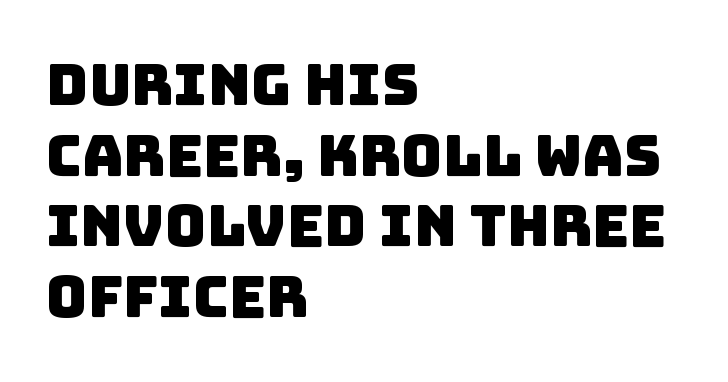
{"serif": "no", "width": "normal", "stroke_contrast": "low", "x_height": "large", "monospaced": "no", "underline": "no", "align": "left", "line_spacing_ratio": 1.24, "letter_spacing": "normal", "letter_spacing_em": 0.0, "glyph_px": 57}
